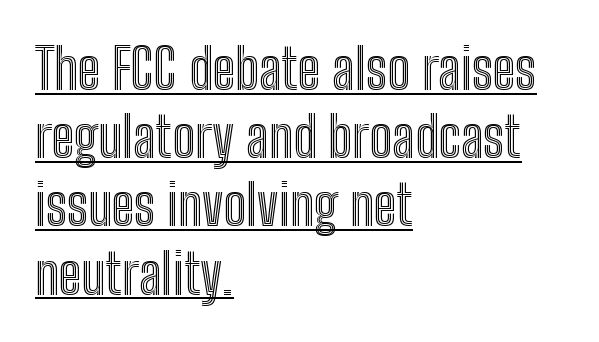
{"italic": "no", "width": "condensed", "x_height": "medium", "monospaced": "no", "underline": "yes", "align": "left", "line_spacing_ratio": 1.24, "letter_spacing": "normal", "letter_spacing_em": 0.0, "glyph_px": 55}
